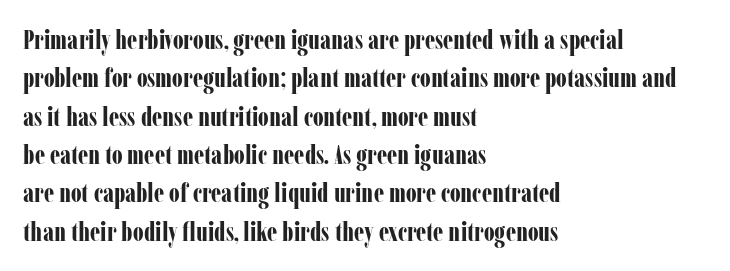
Q: Is the text bold? A: Yes.
Q: Is the text italic (slanted)? A: No, it is upright.
Q: Is the text underlined? A: No.
Q: How is the paragraph aligned? A: Left-aligned.
Q: Is the spacing between letters normal or unusually wide? A: Normal.
Q: Is the spacing between lines tight, normal or loose? A: Normal.
